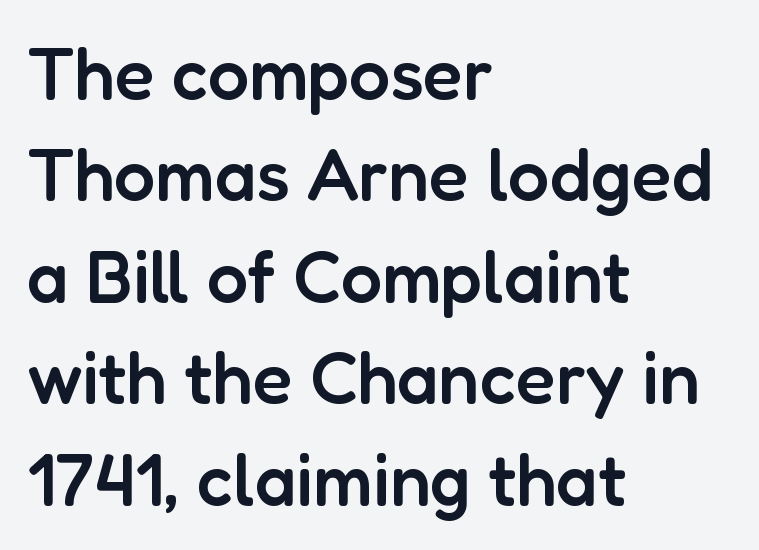
The lines in this sample share a left origin and differ only in where they stop. Quick note: not italic, upright. Slightly chunky letters — semibold, I'd say, not full bold. Words appear dense and cohesive because spacing is normal. The designer left line spacing at the default.
